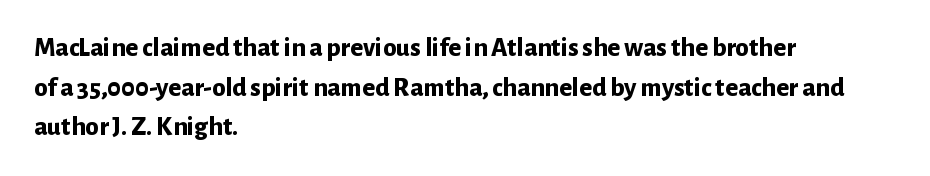
Q: Is the text bold? A: Yes.
Q: Is the text italic (slanted)? A: No, it is upright.
Q: Is the text underlined? A: No.
Q: How is the paragraph aligned? A: Left-aligned.
Q: Is the spacing between letters normal or unusually wide? A: Normal.
Q: Is the spacing between lines tight, normal or loose? A: Normal.
